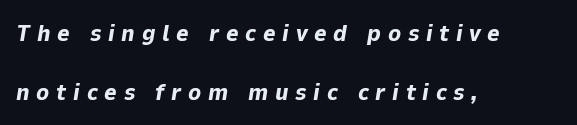
Q: Is the text bold? A: Yes.
Q: Is the text italic (slanted)? A: Yes, it leans right by about 9 degrees.
Q: Is the text underlined? A: No.
Q: How is the paragraph aligned? A: Left-aligned.
Q: Is the spacing between letters normal or unusually wide? A: Unusually wide.
Q: Is the spacing between lines tight, normal or loose? A: Loose.
